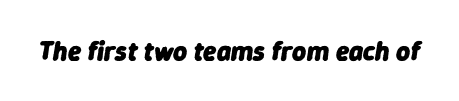
{"italic": "yes", "lean": "right", "slant_degrees": 9, "bold": "yes", "underline": "no", "letter_spacing": "normal", "letter_spacing_em": 0.0, "glyph_px": 27}
